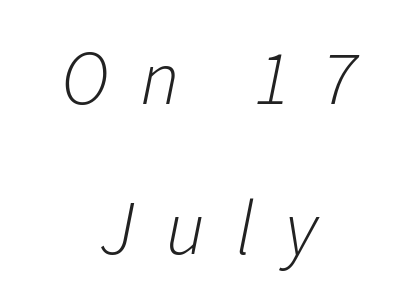
Q: Is the text bold? A: No.
Q: Is the text italic (slanted)? A: Yes, it leans right by about 11 degrees.
Q: Is the text underlined? A: No.
Q: How is the paragraph aligned? A: Centered.
Q: Is the spacing between letters normal or unusually wide? A: Unusually wide.
Q: Is the spacing between lines tight, normal or loose? A: Loose.
Q: Width (condensed, normal, or wide)? A: Normal.
Q: Stroke contrast? A: Low.
Q: x-height? A: Medium.
Q: Monospaced? A: No.
